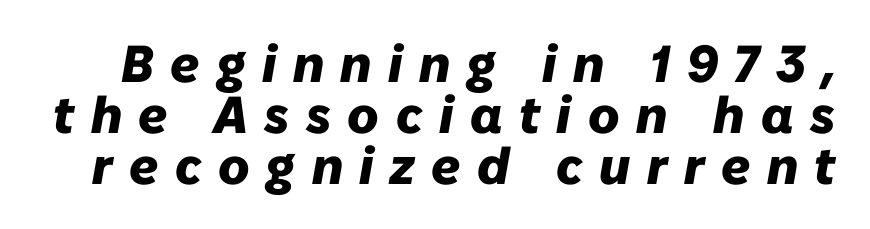
Q: Is the text bold? A: Yes.
Q: Is the text italic (slanted)? A: Yes, it leans right by about 10 degrees.
Q: Is the text underlined? A: No.
Q: Is the spacing between letters normal or unusually wide? A: Unusually wide.
Q: Is the spacing between lines tight, normal or loose? A: Tight.
Q: Width (condensed, normal, or wide)? A: Normal.
Q: Stroke contrast? A: Low.
Q: x-height? A: Medium.
Q: Monospaced? A: No.
